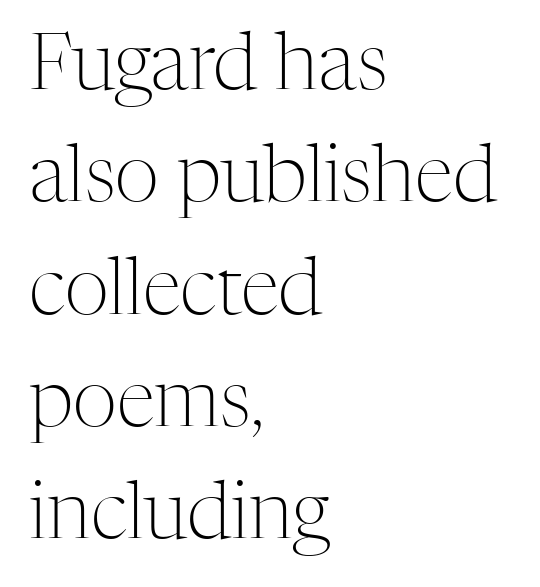
Q: Is the text bold? A: No.
Q: Is the text italic (slanted)? A: No, it is upright.
Q: Is the typeface a serif or a sans-serif typeface? A: Serif.
Q: Is the text underlined? A: No.
Q: How is the paragraph aligned? A: Left-aligned.
Q: Is the spacing between letters normal or unusually wide? A: Normal.
Q: Is the spacing between lines tight, normal or loose? A: Normal.
Q: Width (condensed, normal, or wide)? A: Normal.
Q: Stroke contrast? A: Medium.
Q: x-height? A: Medium.
Q: Monospaced? A: No.
